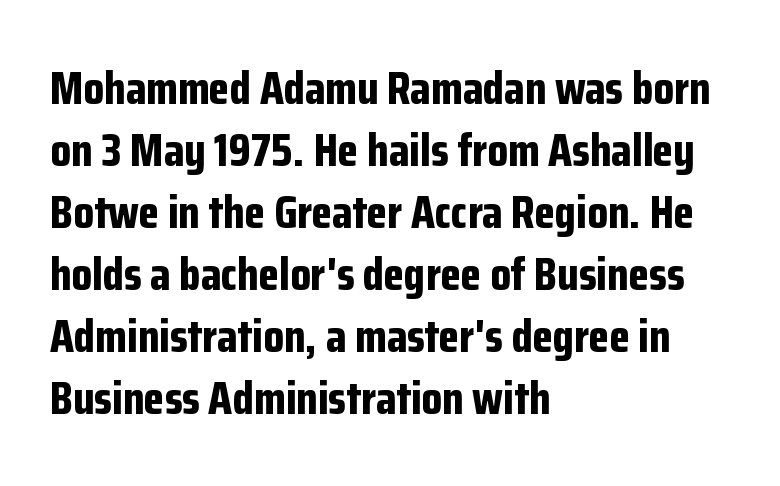
Nothing unusual about the tracking: characters are spaced as the font intends. The face used here has the dense, thick strokes of a bold. Short and long lines alike share a common starting point at left. These lines are rendered in a variable-pitch font. Regular leading.
